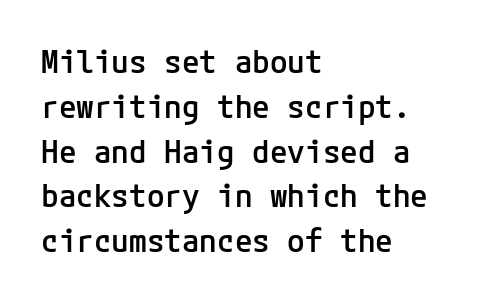
{"serif": "no", "italic": "no", "bold": "semi", "weight": "semibold", "width": "normal", "stroke_contrast": "low", "x_height": "medium", "underline": "no", "align": "left", "line_spacing": "normal", "line_spacing_ratio": 1.4, "letter_spacing": "normal", "letter_spacing_em": 0.0, "glyph_px": 32}
